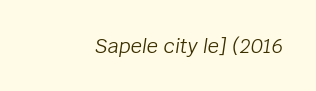
Q: Is the text bold? A: No.
Q: Is the text italic (slanted)? A: Yes, it leans right by about 8 degrees.
Q: Is the text underlined? A: No.
Q: Is the spacing between letters normal or unusually wide? A: Normal.
